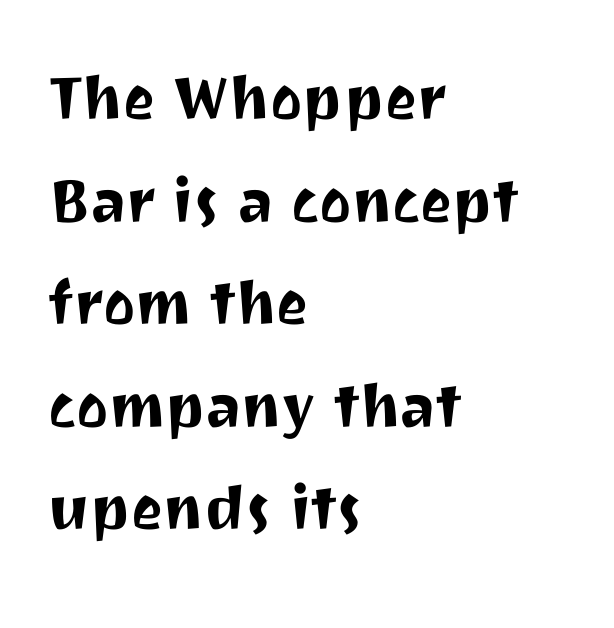
The lettering stays uniformly vertical, giving the passage a roman look. Where is the straight margin? On the left. The passage shown is typeset with a sans-serif family. Is the letter spacing exaggerated? No — it looks like the ordinary default. You could not count columns in this text — the font is proportionally spaced.
